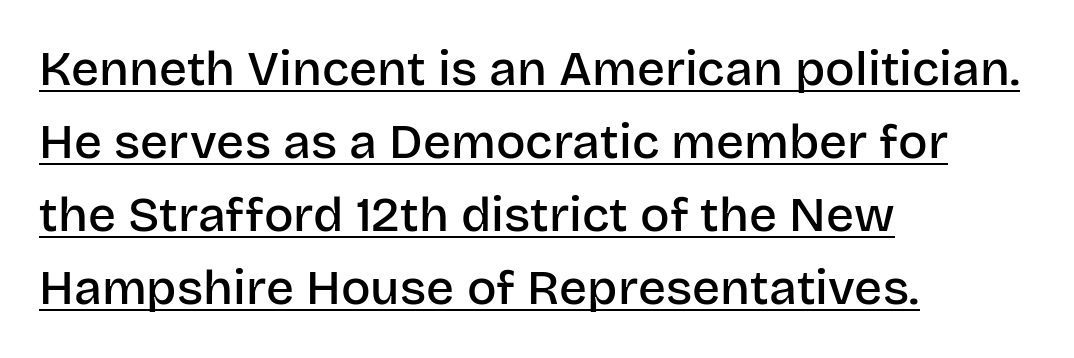
Q: Is the text bold? A: Semi-bold.
Q: Is the text italic (slanted)? A: No, it is upright.
Q: Is the typeface a serif or a sans-serif typeface? A: Sans-serif.
Q: Is the text underlined? A: Yes.
Q: How is the paragraph aligned? A: Left-aligned.
Q: Is the spacing between letters normal or unusually wide? A: Normal.
Q: Is the spacing between lines tight, normal or loose? A: Normal.
Q: Width (condensed, normal, or wide)? A: Normal.
Q: Stroke contrast? A: Low.
Q: x-height? A: Large.
Q: Monospaced? A: No.
